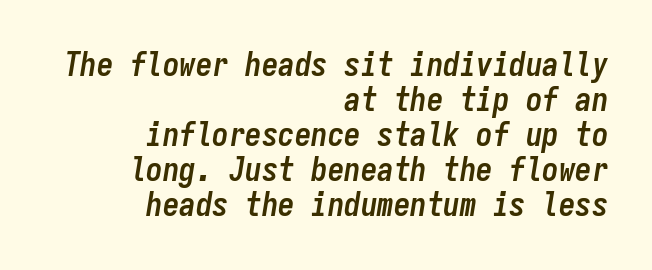
The rendering applies a slant to the glyphs. Compared with typical paragraphs, the rows here are closer together. The passage shown is not underscored anywhere. Line ends are locked; line starts wander. Tracking here is standard; glyphs follow each other at the usual distance. The font is running at its bold setting.
